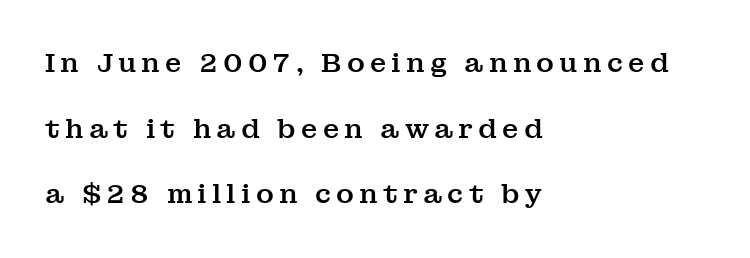
Q: Is the text italic (slanted)? A: No, it is upright.
Q: Is the text underlined? A: No.
Q: How is the paragraph aligned? A: Left-aligned.
Q: Is the spacing between lines tight, normal or loose? A: Loose.
